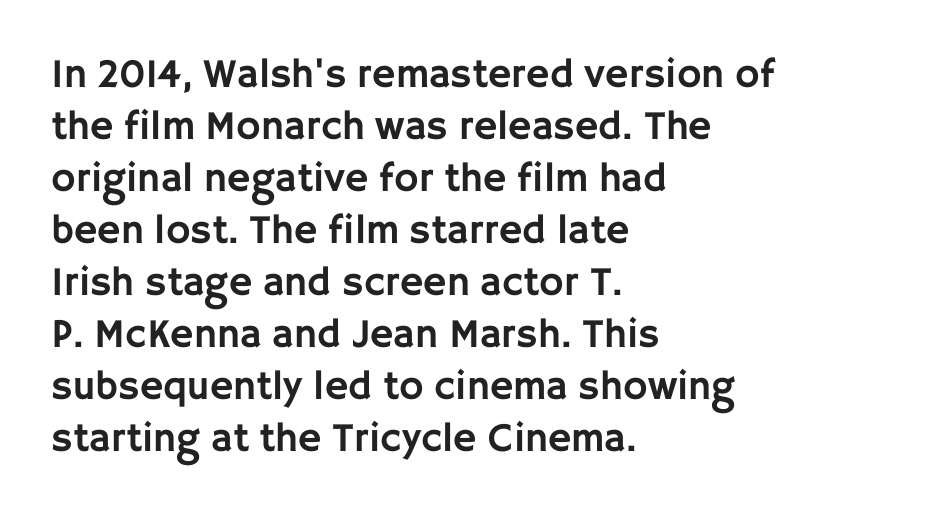
Students, observe: this is what conventionally led text looks like. Each word holds together tightly as a unit, with standard inter-letter gaps. Leftover space on each line is placed entirely after the last word. The designer went with a sans here, leaving each stem footless. You could not count columns in this text — the font is proportionally spaced.
